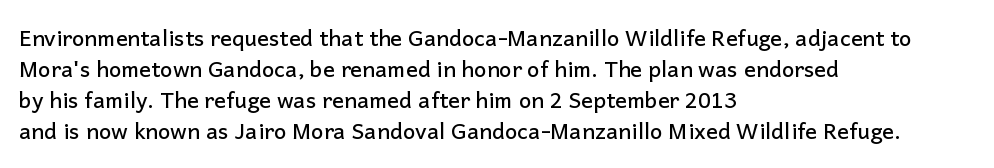
The image shows 22 px text type, upright; set left-aligned, normal line spacing (1.41x), normal letter spacing, not underlined.
